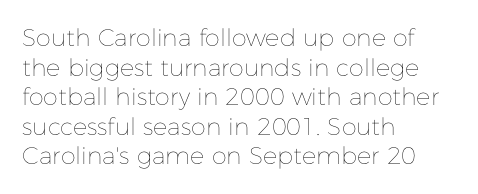
The image shows 24 px text type, upright; set left-aligned, line spacing 1.23x, normal letter spacing, not underlined.
